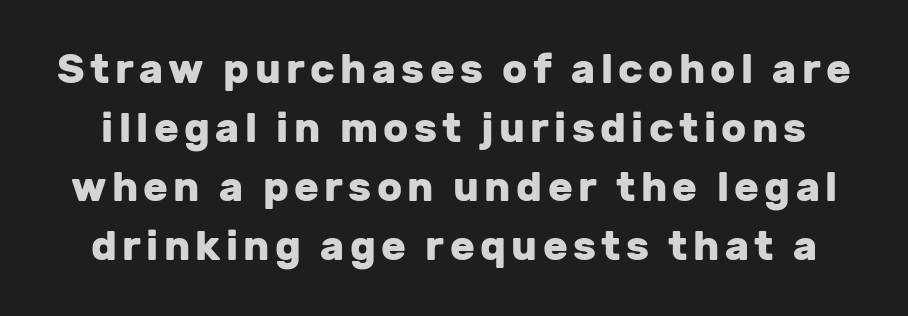
Q: Is the text bold? A: Yes.
Q: Is the text italic (slanted)? A: No, it is upright.
Q: Is the typeface a serif or a sans-serif typeface? A: Sans-serif.
Q: Is the text underlined? A: No.
Q: Is the spacing between lines tight, normal or loose? A: Normal.
Q: Width (condensed, normal, or wide)? A: Normal.
Q: Stroke contrast? A: Low.
Q: x-height? A: Medium.
Q: Monospaced? A: No.
